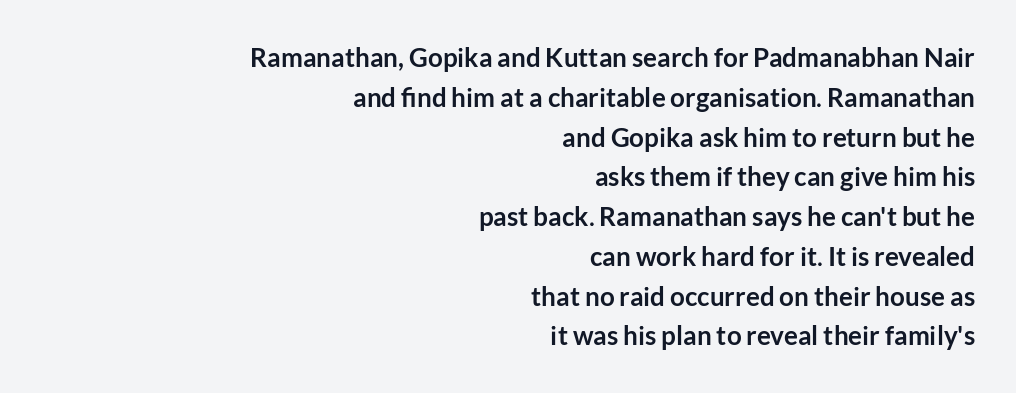
Q: Is the text bold? A: Yes.
Q: Is the text italic (slanted)? A: No, it is upright.
Q: Is the text underlined? A: No.
Q: How is the paragraph aligned? A: Right-aligned.
Q: Is the spacing between letters normal or unusually wide? A: Normal.
Q: Is the spacing between lines tight, normal or loose? A: Normal.
